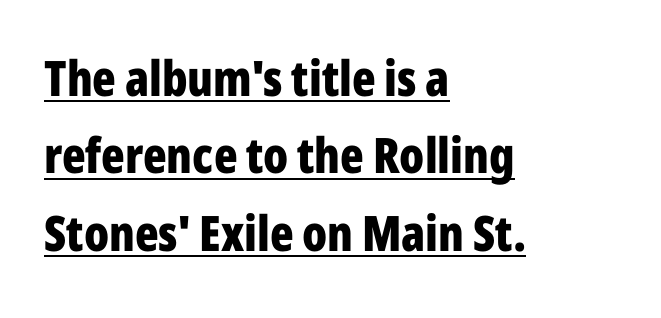
The font family rendered here belongs to the sans-serif group. Glance below the letters and you will spot a drawn line. The letters are bold, with thick, heavy strokes. A typesetter would call this leading conventional body-copy spacing. You could not count columns in this text — the font is proportionally spaced.
